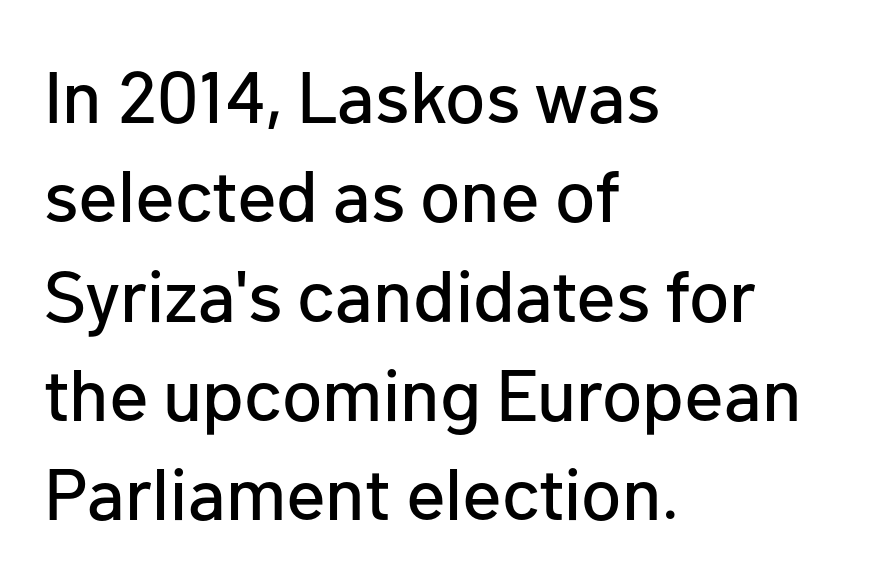
Leading: standard. Line starts are locked; line ends wander. The letters sit at their default tracking, neither squeezed nor spread. Unmarked baselines from the first word to the last. Varying glyph widths throughout — classic text-font behaviour.
